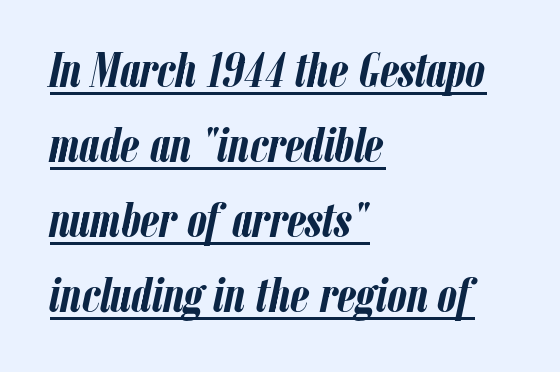
Q: Is the text bold? A: Yes.
Q: Is the text italic (slanted)? A: Yes, it leans right by about 12 degrees.
Q: Is the text underlined? A: Yes.
Q: How is the paragraph aligned? A: Left-aligned.
Q: Is the spacing between letters normal or unusually wide? A: Normal.
Q: Is the spacing between lines tight, normal or loose? A: Normal.
Q: Width (condensed, normal, or wide)? A: Condensed.
Q: Stroke contrast? A: Low.
Q: x-height? A: Medium.
Q: Monospaced? A: No.
